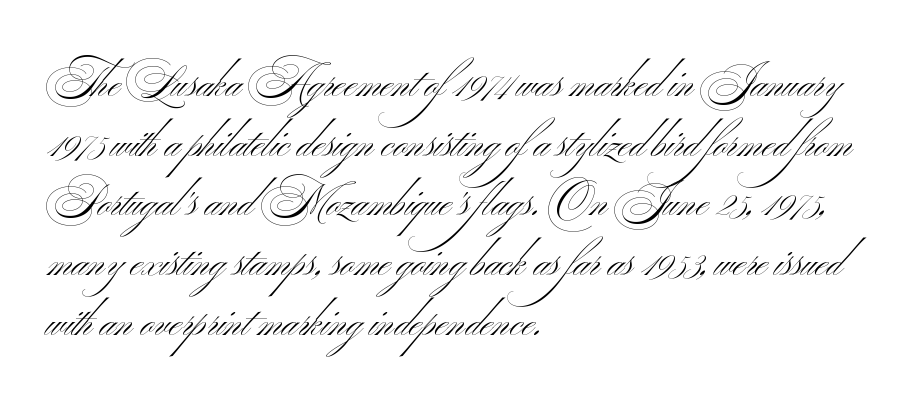
Grotesque or geometric, the face here clearly has no serifs. Has an underline been added? It has not. The weight would be labelled regular, book, light, or lighter still. The designer left line spacing at the default.
